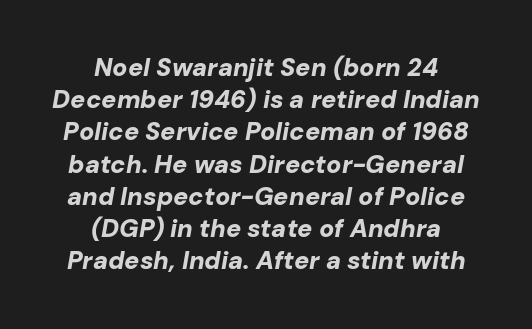
Q: Is the text bold? A: Yes.
Q: Is the text italic (slanted)? A: Yes, it leans right by about 10 degrees.
Q: Is the text underlined? A: No.
Q: How is the paragraph aligned? A: Centered.
Q: Is the spacing between letters normal or unusually wide? A: Normal.
Q: Is the spacing between lines tight, normal or loose? A: Normal.
